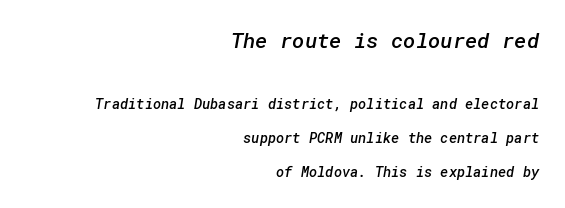
The image shows 21 px text type; set right-aligned, loose line spacing (2.44x), normal letter spacing, not underlined; the first (top) block is 1.5x larger.
